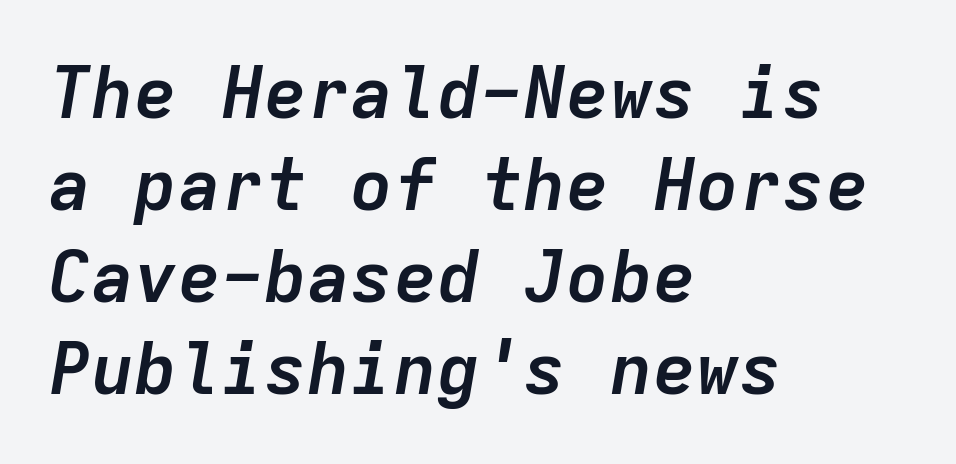
Q: Is the text bold? A: Yes.
Q: Is the text italic (slanted)? A: Yes, it leans right by about 9 degrees.
Q: Is the text underlined? A: No.
Q: How is the paragraph aligned? A: Left-aligned.
Q: Is the spacing between letters normal or unusually wide? A: Normal.
Q: Is the spacing between lines tight, normal or loose? A: Normal.
Q: Width (condensed, normal, or wide)? A: Normal.
Q: Stroke contrast? A: Low.
Q: x-height? A: Medium.
Q: Monospaced? A: Yes.
